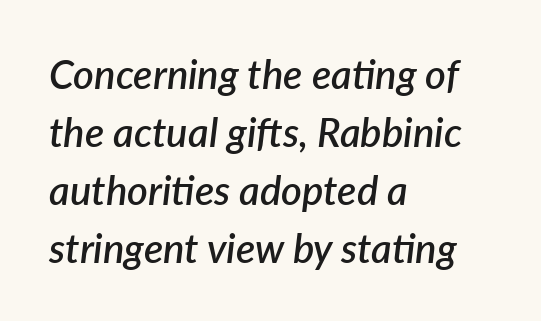
The rendering uses a semibold face; strokes are thickened but not to full bold. The text carries the slant typical of an italic or oblique font. Regular leading. The rendering keeps characters at their native spacing. One-word summary of the alignment: left.
